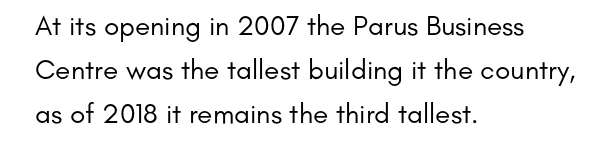
The image shows 28 px regular-weight sans-serif type, upright; set left-aligned, normal line spacing (1.57x), normal letter spacing, not underlined; low stroke contrast and a small x-height.
